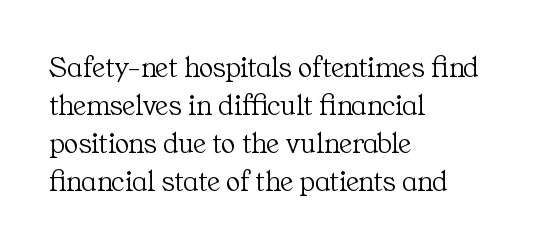
The lines in this sample share a left origin and differ only in where they stop. These glyphs show unthickened strokes, regular width or finer. Look at the bottom of the vertical strokes: they flare into serifs here. Vertical spacing — default. Inter-character spacing is left at the font's built-in metrics. These lines are rendered in a variable-pitch font.
